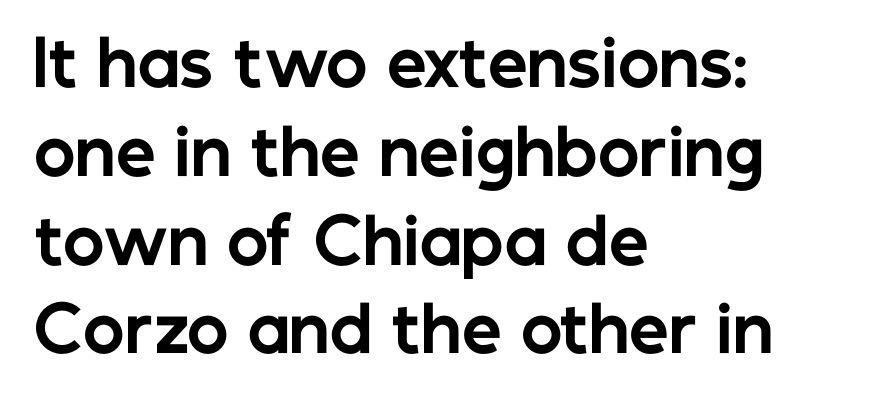
Q: Is the text bold? A: Yes.
Q: Is the text italic (slanted)? A: No, it is upright.
Q: Is the typeface a serif or a sans-serif typeface? A: Sans-serif.
Q: Is the text underlined? A: No.
Q: How is the paragraph aligned? A: Left-aligned.
Q: Is the spacing between letters normal or unusually wide? A: Normal.
Q: Is the spacing between lines tight, normal or loose? A: Normal.
Q: Width (condensed, normal, or wide)? A: Normal.
Q: Stroke contrast? A: Low.
Q: x-height? A: Medium.
Q: Monospaced? A: No.
